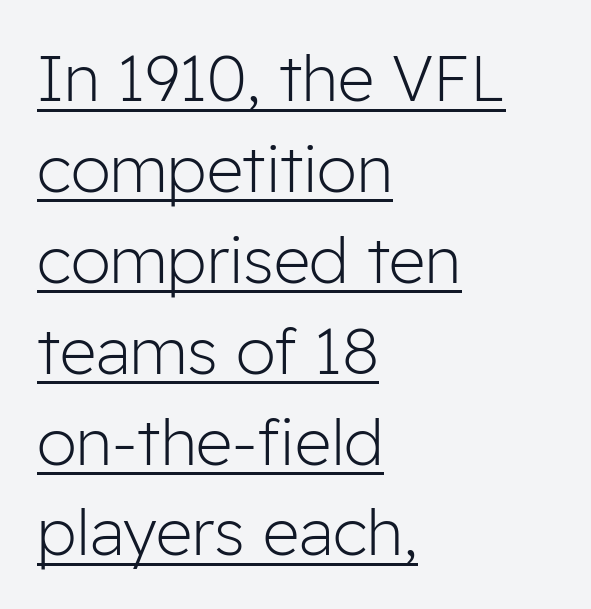
The image shows 64 px light sans-serif type, upright; set left-aligned, normal line spacing (1.42x), normal letter spacing, underlined; low stroke contrast and a medium x-height.
